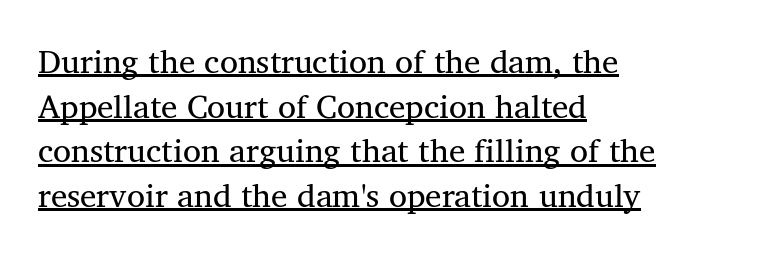
Q: Is the typeface a serif or a sans-serif typeface? A: Serif.
Q: Is the text underlined? A: Yes.
Q: How is the paragraph aligned? A: Left-aligned.
Q: Is the spacing between letters normal or unusually wide? A: Normal.
Q: Is the spacing between lines tight, normal or loose? A: Normal.
Q: Width (condensed, normal, or wide)? A: Normal.
Q: Stroke contrast? A: Medium.
Q: x-height? A: Medium.
Q: Monospaced? A: No.
